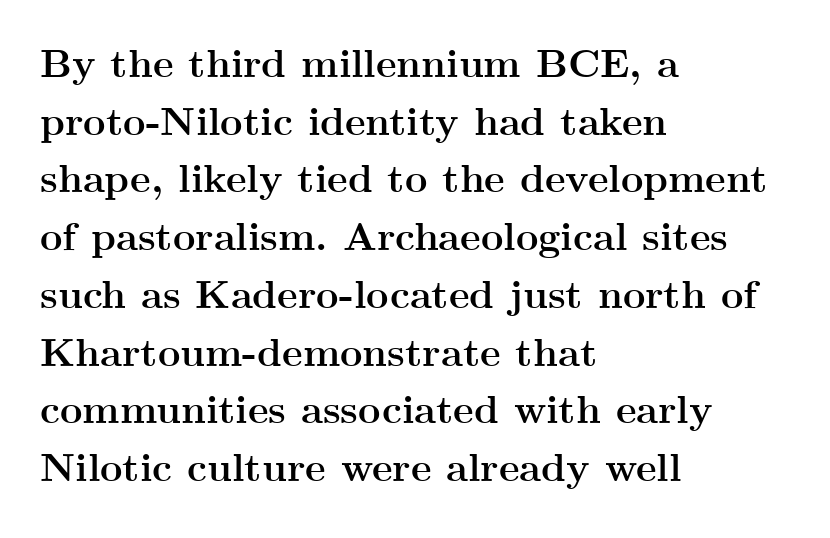
Q: Is the text bold? A: Yes.
Q: Is the text italic (slanted)? A: No, it is upright.
Q: Is the typeface a serif or a sans-serif typeface? A: Serif.
Q: Is the text underlined? A: No.
Q: How is the paragraph aligned? A: Left-aligned.
Q: Is the spacing between letters normal or unusually wide? A: Normal.
Q: Is the spacing between lines tight, normal or loose? A: Normal.
Q: Width (condensed, normal, or wide)? A: Wide.
Q: Stroke contrast? A: Medium.
Q: x-height? A: Small.
Q: Monospaced? A: No.
